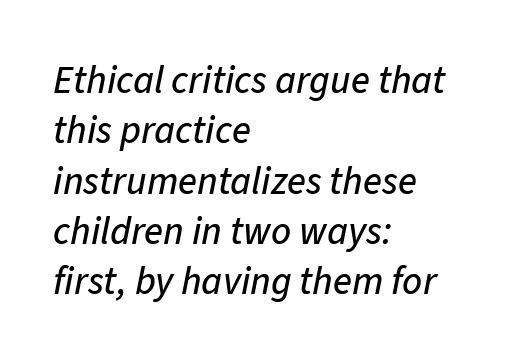
The image shows 39 px text type, italic (leaning right); set left-aligned, normal line spacing (1.29x), normal letter spacing, not underlined; low stroke contrast and a medium x-height.
